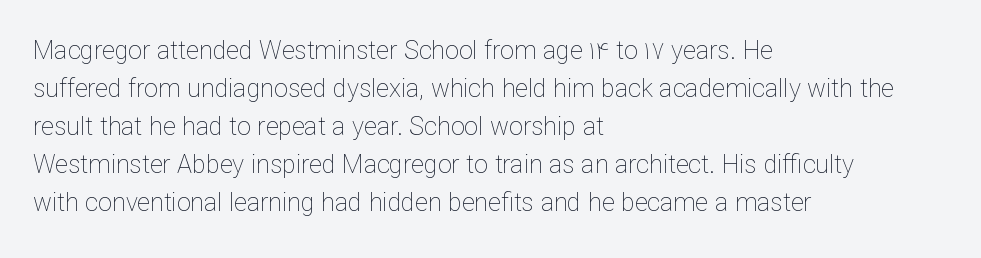
The image shows 25 px text type, upright; set left-aligned, normal line spacing (1.52x), normal letter spacing, not underlined.
